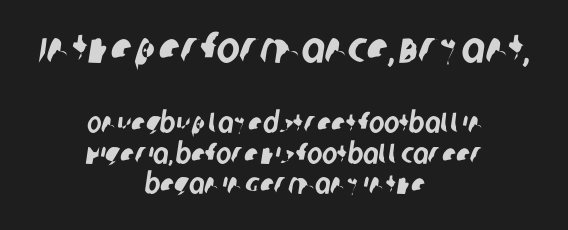
A student would notice the top passage is typeset larger than what follows. The string is rendered with underlining switched off. Grotesque or geometric, the face here clearly has no serifs. The passage shown is typed in a proportional face where columns would drift.
